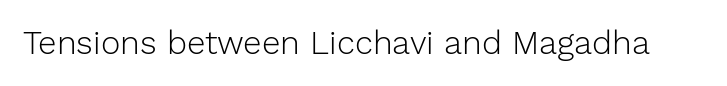
Q: Is the text bold? A: No.
Q: Is the text italic (slanted)? A: No, it is upright.
Q: Is the typeface a serif or a sans-serif typeface? A: Sans-serif.
Q: Is the text underlined? A: No.
Q: Is the spacing between letters normal or unusually wide? A: Normal.
Q: Width (condensed, normal, or wide)? A: Normal.
Q: Stroke contrast? A: Low.
Q: x-height? A: Medium.
Q: Monospaced? A: No.
